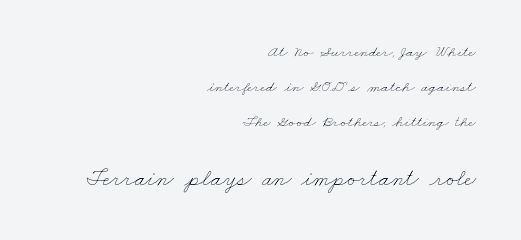
The image shows 24 px text type; set right-aligned, loose line spacing (2.19x), normal letter spacing, not underlined; the second (bottom) block is 1.5x larger.
